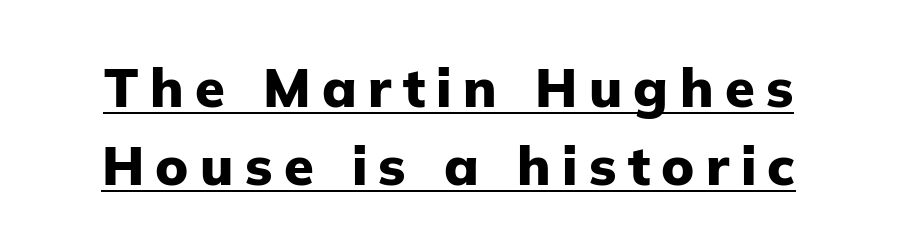
The image shows 54 px heavy sans-serif type, upright; set normal line spacing (1.45x), unusually wide letter spacing (+0.21 em), underlined; low stroke contrast and a medium x-height.
